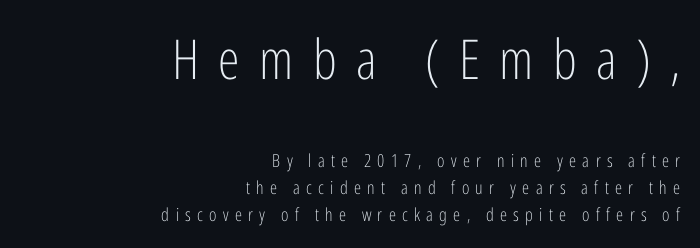
Visually the block forms a straight wall on the right and a jagged coastline on the left. In terms of letterspacing, this is a distinctly airy, spread setting. Any mark beneath the type? The region is blank. Students, observe: this is what conventionally led text looks like.
